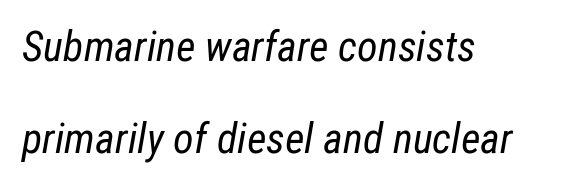
Q: Is the text bold? A: No.
Q: Is the text italic (slanted)? A: Yes, it leans right by about 12 degrees.
Q: Is the text underlined? A: No.
Q: How is the paragraph aligned? A: Left-aligned.
Q: Is the spacing between letters normal or unusually wide? A: Normal.
Q: Is the spacing between lines tight, normal or loose? A: Loose.
Q: Width (condensed, normal, or wide)? A: Condensed.
Q: Stroke contrast? A: Low.
Q: x-height? A: Medium.
Q: Monospaced? A: No.
